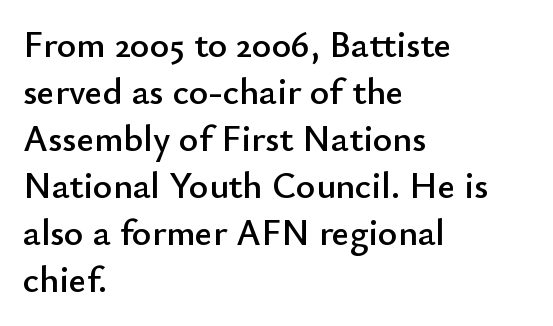
{"serif": "no", "italic": "no", "width": "normal", "stroke_contrast": "low", "x_height": "small", "monospaced": "no", "underline": "no", "align": "left", "line_spacing": "normal", "line_spacing_ratio": 1.27, "letter_spacing": "normal", "letter_spacing_em": 0.0, "glyph_px": 37}
